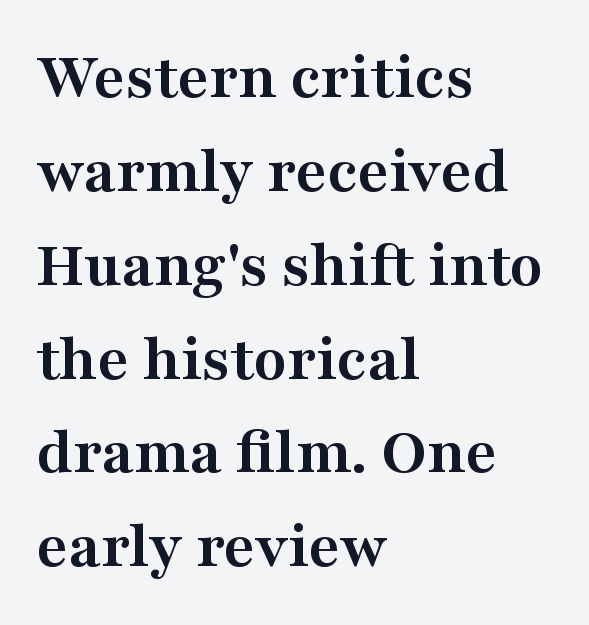
Q: Is the text bold? A: Yes.
Q: Is the text italic (slanted)? A: No, it is upright.
Q: Is the typeface a serif or a sans-serif typeface? A: Serif.
Q: Is the text underlined? A: No.
Q: How is the paragraph aligned? A: Left-aligned.
Q: Is the spacing between letters normal or unusually wide? A: Normal.
Q: Is the spacing between lines tight, normal or loose? A: Normal.
Q: Width (condensed, normal, or wide)? A: Wide.
Q: Stroke contrast? A: Medium.
Q: x-height? A: Medium.
Q: Monospaced? A: No.
